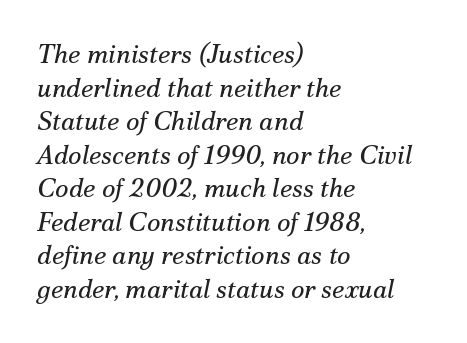
{"italic": "yes", "lean": "right", "slant_degrees": 12, "bold": "no", "underline": "no", "align": "left", "line_spacing": "normal", "line_spacing_ratio": 1.29, "letter_spacing": "normal", "letter_spacing_em": 0.0, "glyph_px": 26}
